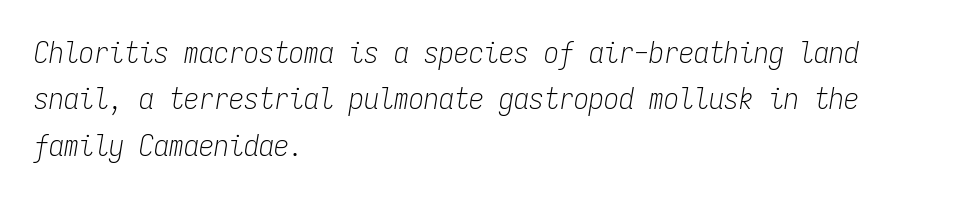
{"italic": "yes", "lean": "right", "slant_degrees": 9, "bold": "no", "weight": "light", "width": "condensed", "stroke_contrast": "low", "x_height": "medium", "monospaced": "yes", "underline": "no", "align": "left", "line_spacing": "normal", "line_spacing_ratio": 1.55, "letter_spacing": "normal", "letter_spacing_em": 0.0, "glyph_px": 30}
